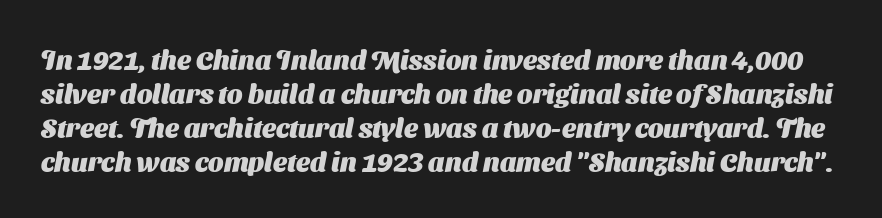
The image shows 27 px bold type; set normal line spacing (1.26x), normal letter spacing, not underlined.
